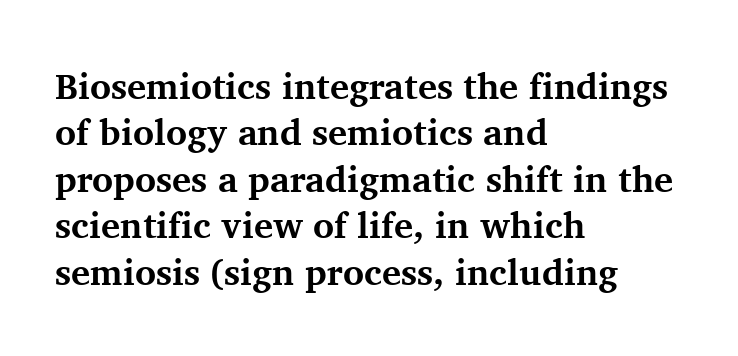
The image shows 36 px bold serif type, upright; set left-aligned, normal line spacing (1.29x), normal letter spacing, not underlined; medium stroke contrast and a medium x-height.
